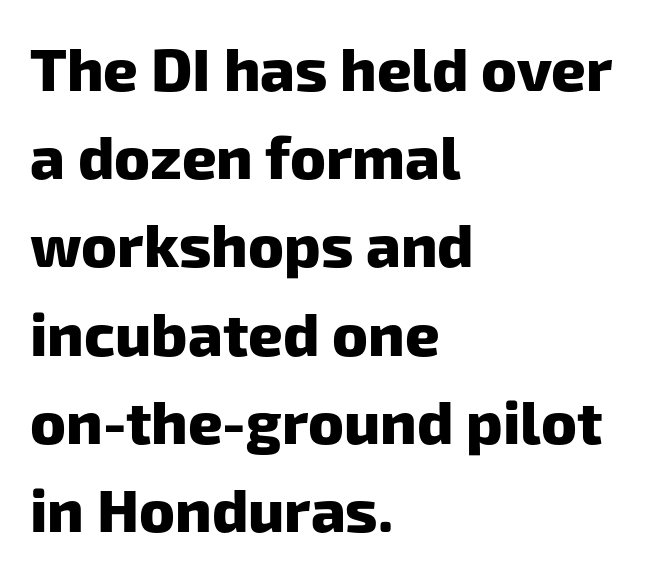
Q: Is the text bold? A: Yes.
Q: Is the typeface a serif or a sans-serif typeface? A: Sans-serif.
Q: Is the text underlined? A: No.
Q: How is the paragraph aligned? A: Left-aligned.
Q: Is the spacing between letters normal or unusually wide? A: Normal.
Q: Is the spacing between lines tight, normal or loose? A: Normal.
Q: Width (condensed, normal, or wide)? A: Normal.
Q: Stroke contrast? A: Low.
Q: x-height? A: Medium.
Q: Monospaced? A: No.
